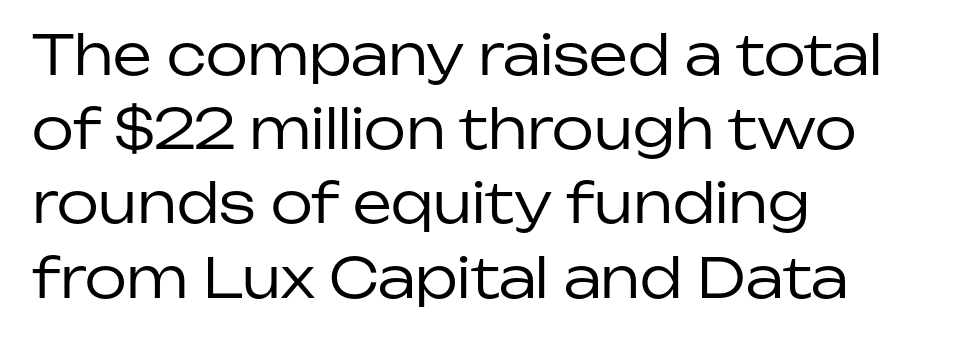
{"serif": "no", "italic": "no", "bold": "no", "weight": "regular", "width": "normal", "stroke_contrast": "low", "x_height": "medium", "monospaced": "no", "underline": "no", "align": "left", "line_spacing": "normal", "line_spacing_ratio": 1.35, "letter_spacing": "normal", "letter_spacing_em": 0.0, "glyph_px": 55}
